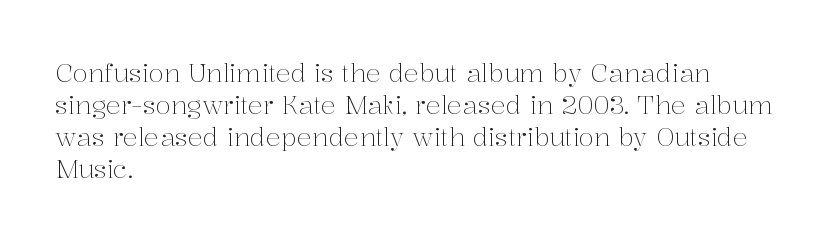
Glance below the letters and you will spot only blank space. The weight tops out at a normal text grade. Teacher's note: observe the even left margin — that is flush-left alignment. Interline gaps are of average width in this sample. In terms of posture, this sample is upright.
